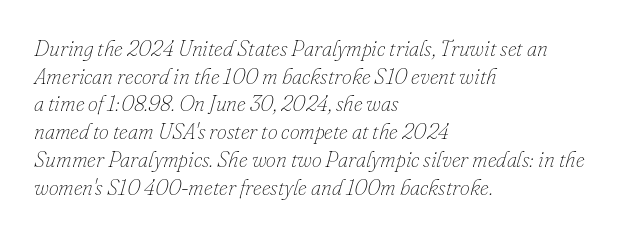
{"italic": "yes", "lean": "right", "slant_degrees": 16, "bold": "no", "underline": "no", "align": "left", "line_spacing": "normal", "line_spacing_ratio": 1.26, "letter_spacing": "normal", "letter_spacing_em": 0.0, "glyph_px": 22}
